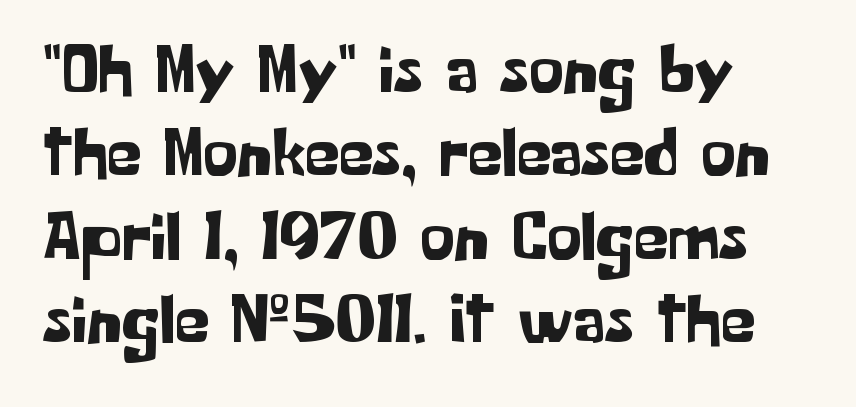
The image shows 69 px sans-serif type, upright; set left-aligned, line spacing 1.21x, normal letter spacing, not underlined; low stroke contrast and a medium x-height.
